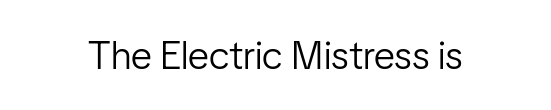
{"serif": "no", "italic": "no", "bold": "no", "weight": "light", "width": "condensed", "stroke_contrast": "low", "x_height": "medium", "monospaced": "no", "underline": "no", "letter_spacing": "normal", "letter_spacing_em": 0.0, "glyph_px": 40}
